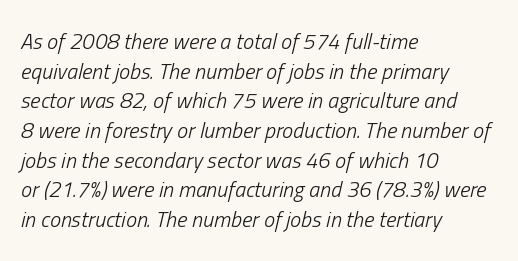
The image shows 22 px text type, italic (leaning right); set left-aligned, normal line spacing (1.35x), normal letter spacing, not underlined.
